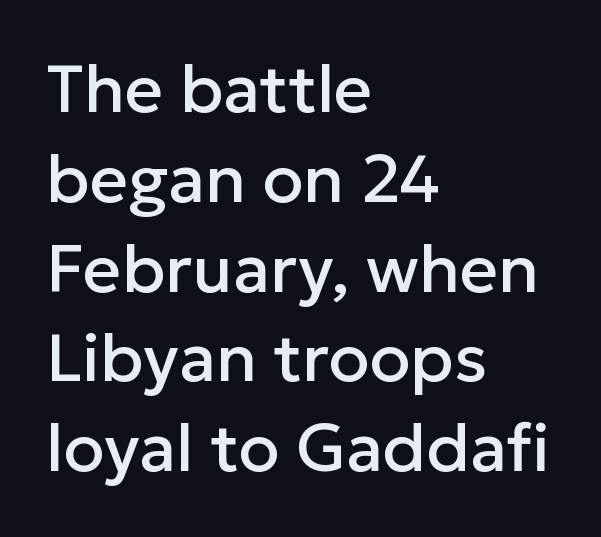
Q: Is the text italic (slanted)? A: No, it is upright.
Q: Is the typeface a serif or a sans-serif typeface? A: Sans-serif.
Q: Is the text underlined? A: No.
Q: How is the paragraph aligned? A: Left-aligned.
Q: Is the spacing between letters normal or unusually wide? A: Normal.
Q: Is the spacing between lines tight, normal or loose? A: Normal.
Q: Width (condensed, normal, or wide)? A: Normal.
Q: Stroke contrast? A: Low.
Q: x-height? A: Medium.
Q: Monospaced? A: No.
